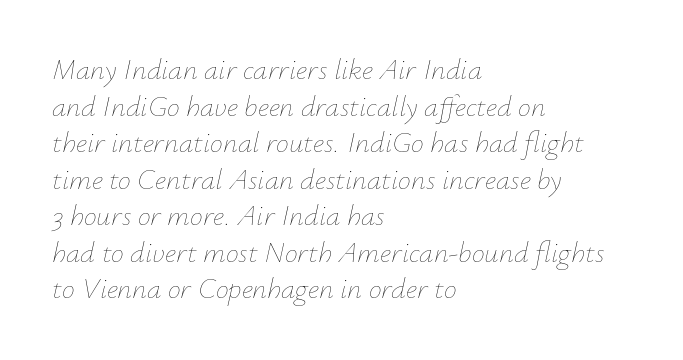
Q: Is the text bold? A: No.
Q: Is the text italic (slanted)? A: Yes, it leans right by about 12 degrees.
Q: Is the text underlined? A: No.
Q: How is the paragraph aligned? A: Left-aligned.
Q: Is the spacing between letters normal or unusually wide? A: Normal.
Q: Is the spacing between lines tight, normal or loose? A: Normal.
Q: Width (condensed, normal, or wide)? A: Normal.
Q: Stroke contrast? A: Low.
Q: x-height? A: Small.
Q: Monospaced? A: No.
